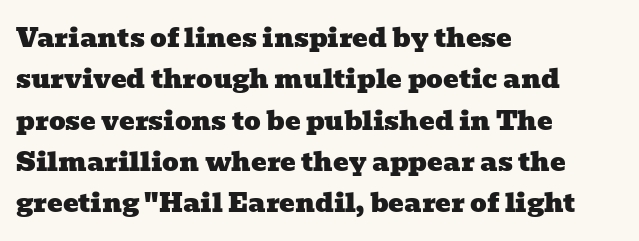
The image shows 26 px text type; set left-aligned, normal line spacing (1.59x), normal letter spacing, not underlined.
